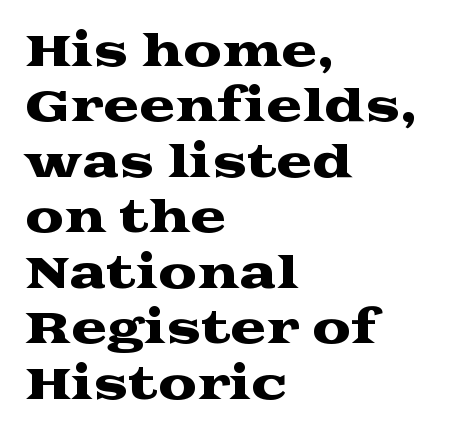
{"serif": "yes", "italic": "no", "width": "wide", "stroke_contrast": "medium", "x_height": "medium", "monospaced": "no", "underline": "no", "align": "left", "line_spacing": "normal", "line_spacing_ratio": 1.29, "letter_spacing": "normal", "letter_spacing_em": 0.0, "glyph_px": 43}
